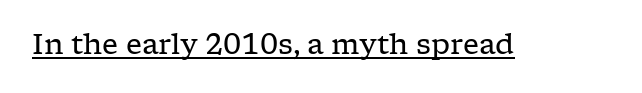
Q: Is the text bold? A: No.
Q: Is the text italic (slanted)? A: No, it is upright.
Q: Is the typeface a serif or a sans-serif typeface? A: Serif.
Q: Is the text underlined? A: Yes.
Q: Is the spacing between letters normal or unusually wide? A: Normal.
Q: Width (condensed, normal, or wide)? A: Wide.
Q: Stroke contrast? A: Low.
Q: x-height? A: Medium.
Q: Monospaced? A: No.
